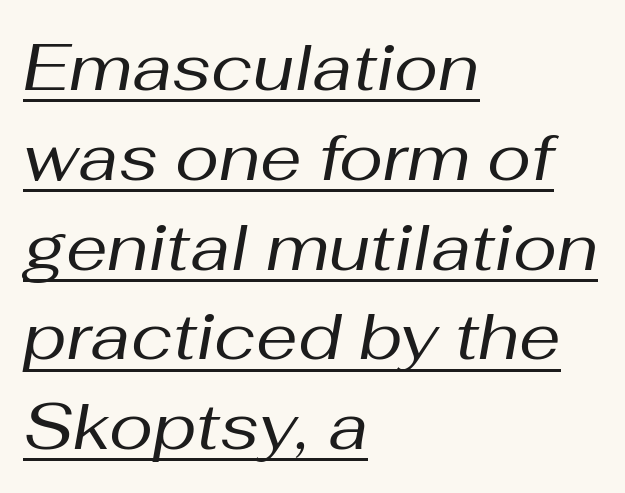
Varying glyph widths throughout — classic text-font behaviour. Typeset ragged right — the left edge is the straight one. Honestly, the underline is the first thing you notice here. Heaviness? Minimal to ordinary, like unemphasized prose.
